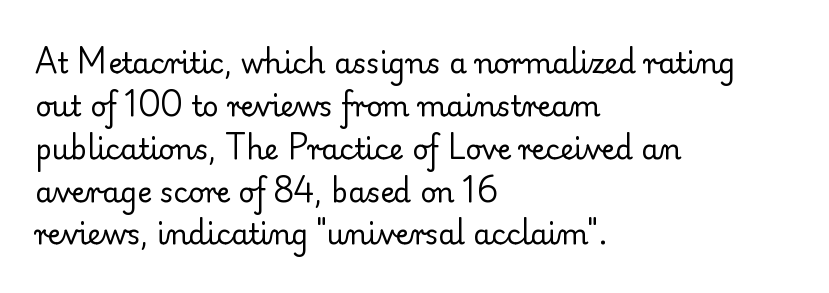
The image shows 28 px regular-weight serif type, upright; set left-aligned, normal line spacing (1.53x), normal letter spacing, not underlined; low stroke contrast and a small x-height.
